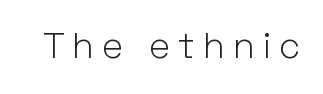
The image shows 36 px light sans-serif type, upright; set unusually wide letter spacing (+0.24 em), not underlined; low stroke contrast and a medium x-height.
